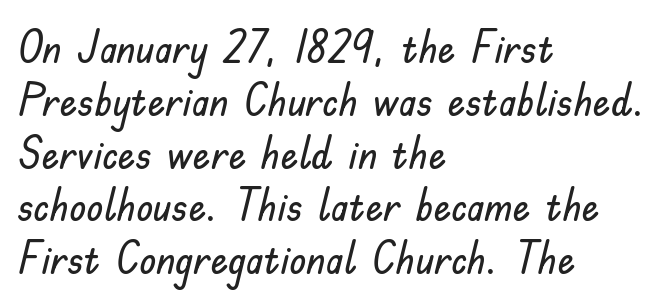
Q: Is the text italic (slanted)? A: Yes.
Q: Is the typeface a serif or a sans-serif typeface? A: Sans-serif.
Q: Is the text underlined? A: No.
Q: How is the paragraph aligned? A: Left-aligned.
Q: Is the spacing between letters normal or unusually wide? A: Normal.
Q: Width (condensed, normal, or wide)? A: Normal.
Q: Stroke contrast? A: Low.
Q: x-height? A: Small.
Q: Monospaced? A: No.
